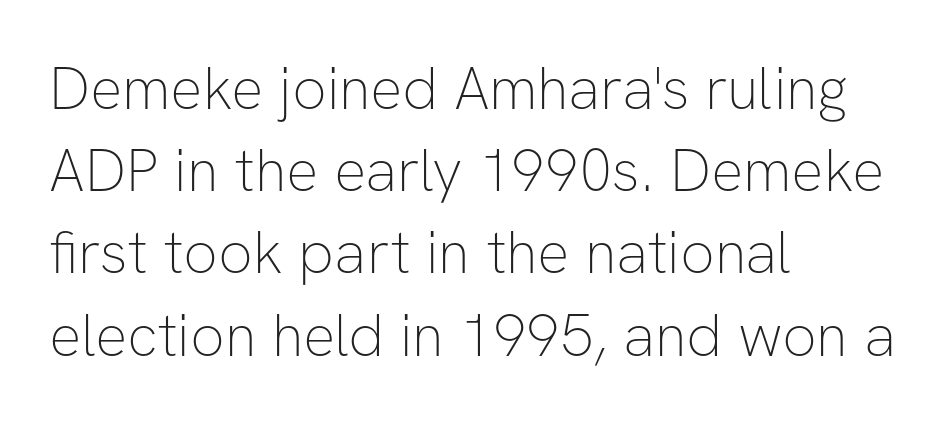
The vertical gap from one line to the next is medium. Do the letters lean? They stand straight. You could not count columns in this text — the font is proportionally spaced. Observe the ordinary spacing: letters are neighbours, not strangers. The strokes carry an ordinary text weight at most.
